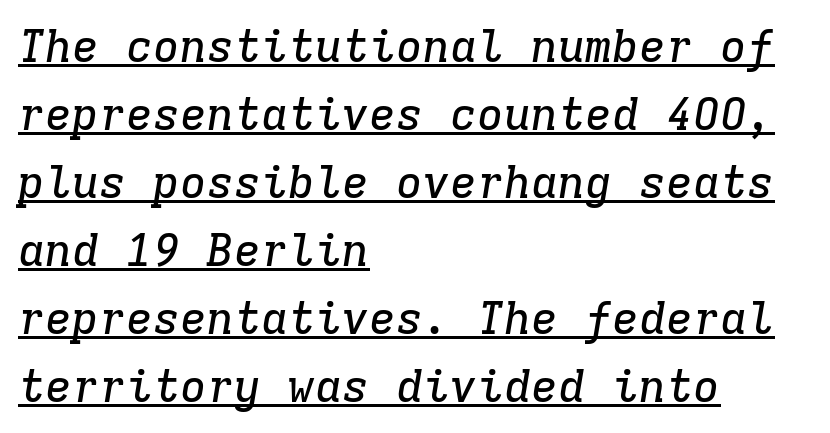
{"serif": "yes", "italic": "yes", "lean": "right", "slant_degrees": 9, "width": "normal", "stroke_contrast": "low", "x_height": "medium", "monospaced": "yes", "underline": "yes", "align": "left", "line_spacing": "normal", "line_spacing_ratio": 1.51, "letter_spacing": "normal", "letter_spacing_em": 0.0, "glyph_px": 45}
